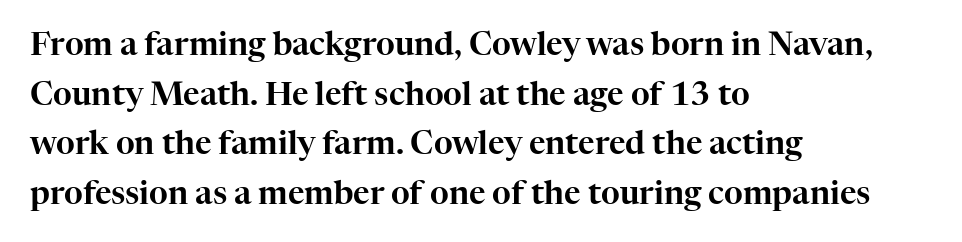
The image shows 32 px serif type, upright; set left-aligned, normal line spacing (1.55x), normal letter spacing, not underlined; high stroke contrast and a medium x-height.
